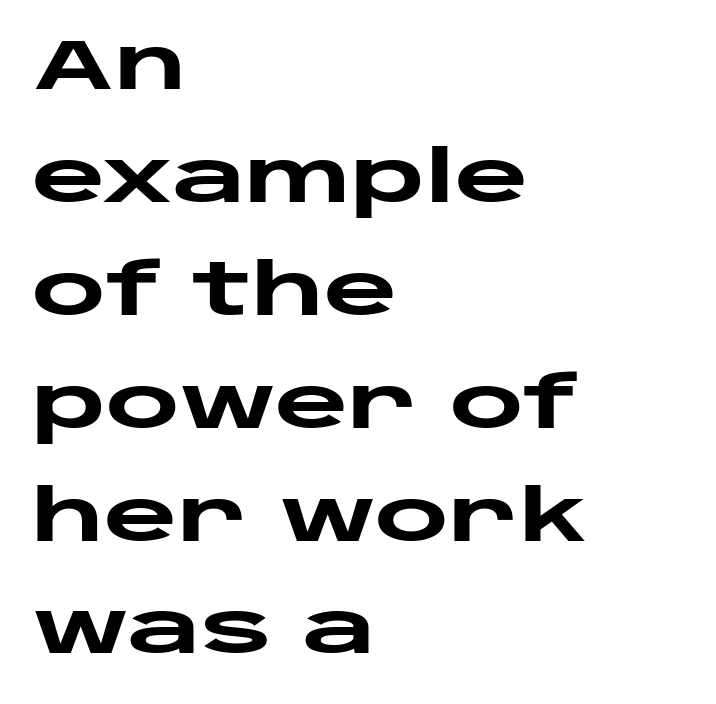
Compared with an ordinary text face, these strokes are far heavier — a full bold. Think of a printed novel: that variable character pitch is what you see here. In terms of leading, this rendering sits right in the middle. Characters remain perfectly vertical along every line.
